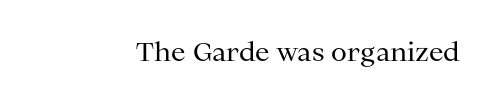
{"italic": "no", "bold": "no", "underline": "no", "letter_spacing": "normal", "letter_spacing_em": 0.0, "glyph_px": 26}
